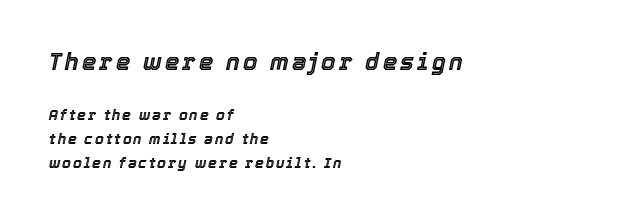
{"italic": "yes", "lean": "right", "slant_degrees": 12, "underline": "no", "align": "left", "line_spacing_ratio": 1.71, "larger_block": "first", "size_ratio": 1.64, "glyph_px": 23}
